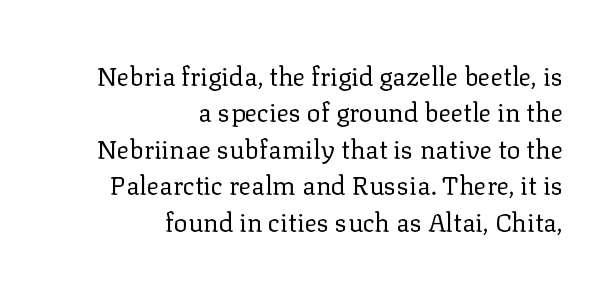
{"italic": "no", "bold": "no", "underline": "no", "align": "right", "line_spacing": "normal", "line_spacing_ratio": 1.4, "letter_spacing": "normal", "letter_spacing_em": 0.0, "glyph_px": 26}
